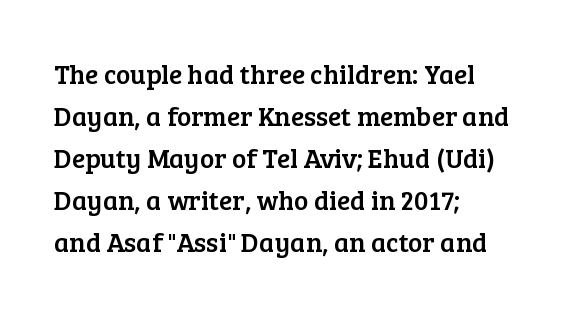
The image shows 27 px text type, upright; set left-aligned, normal line spacing (1.56x), normal letter spacing, not underlined.
